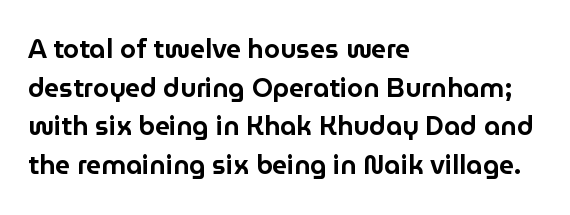
If you measured baseline to baseline, you'd find a middling distance. The line texture is even and compact thanks to regular tracking. Descender tails drop into unmarked territory. Posture: upright roman. Horizontally, the lines are justified to the leading edge only.
